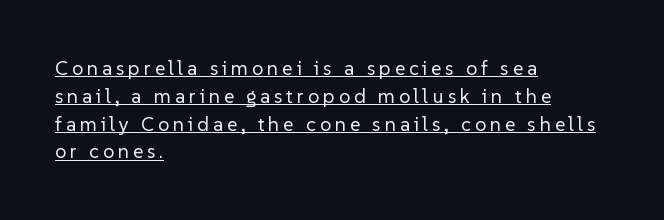
The strokes are not fattened; the text isn't bold. Unlike italic type, these characters show no tilt at all. This is underlined copy, the kind a proofreader might mark for attention. Regarding leading, the lines here are spaced in the standard way.
